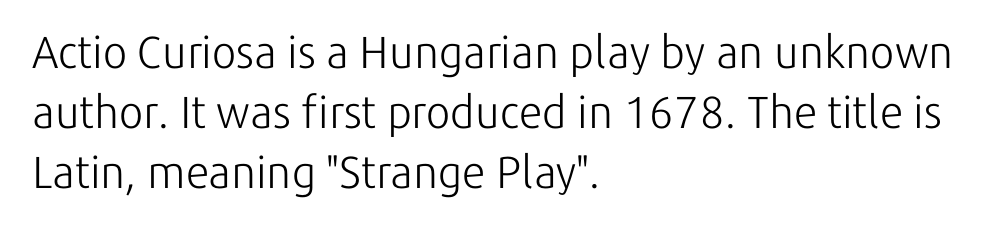
Q: Is the text bold? A: No.
Q: Is the text italic (slanted)? A: No, it is upright.
Q: Is the typeface a serif or a sans-serif typeface? A: Sans-serif.
Q: Is the text underlined? A: No.
Q: How is the paragraph aligned? A: Left-aligned.
Q: Is the spacing between letters normal or unusually wide? A: Normal.
Q: Is the spacing between lines tight, normal or loose? A: Normal.
Q: Width (condensed, normal, or wide)? A: Normal.
Q: Stroke contrast? A: Low.
Q: x-height? A: Medium.
Q: Monospaced? A: No.
